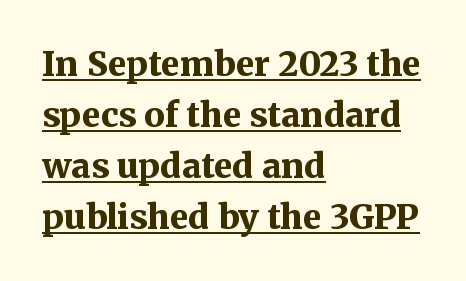
Here the designer chose a conventional face with non-uniform glyph widths. Caption: standard tracking, unaltered. Students, observe: this is what conventionally led text looks like. These words are printed bold, with thick strokes throughout. This rendering features underlined lettering. Small tapered or slab feet sit at the stroke ends, so this counts as serif.
